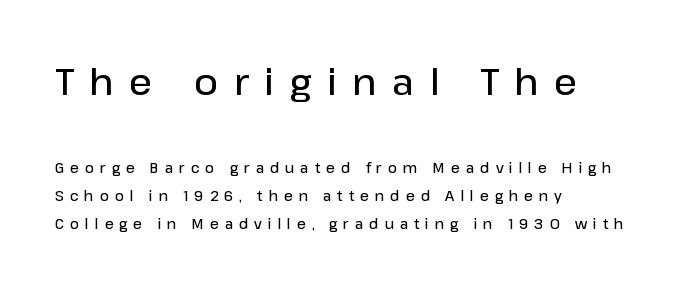
{"serif": "no", "italic": "no", "bold": "semi", "weight": "semibold", "width": "normal", "stroke_contrast": "low", "x_height": "medium", "monospaced": "no", "underline": "no", "align": "left", "line_spacing": "loose", "line_spacing_ratio": 1.99, "letter_spacing": "wide", "letter_spacing_em": 0.42, "larger_block": "first", "size_ratio": 2.64, "glyph_px": 37}
